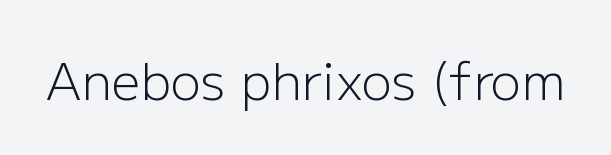
Underline: absent. Nothing heavy about these letters — not bold at all. The letters sit at their default tracking, neither squeezed nor spread. Looks like regular typesetting: each glyph gets only the width it needs. The lettering holds an erect, upright posture throughout.
